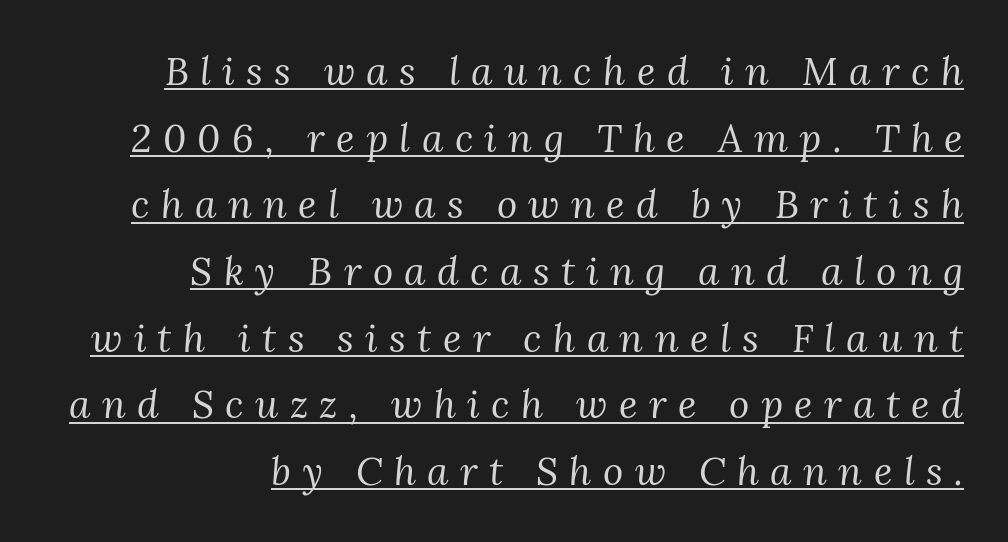
Q: Is the text bold? A: No.
Q: Is the text italic (slanted)? A: Yes, it leans right by about 3 degrees.
Q: Is the typeface a serif or a sans-serif typeface? A: Serif.
Q: Is the text underlined? A: Yes.
Q: How is the paragraph aligned? A: Right-aligned.
Q: Is the spacing between letters normal or unusually wide? A: Unusually wide.
Q: Width (condensed, normal, or wide)? A: Normal.
Q: Stroke contrast? A: Medium.
Q: x-height? A: Medium.
Q: Monospaced? A: No.
